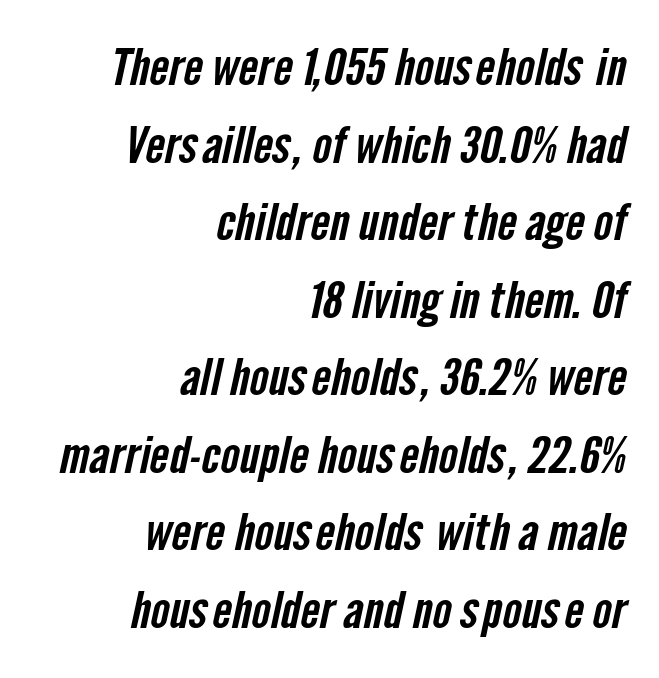
{"serif": "no", "width": "condensed", "stroke_contrast": "low", "x_height": "medium", "monospaced": "no", "underline": "no", "align": "right", "line_spacing": "normal", "line_spacing_ratio": 1.52, "letter_spacing": "normal", "letter_spacing_em": 0.0, "glyph_px": 51}
